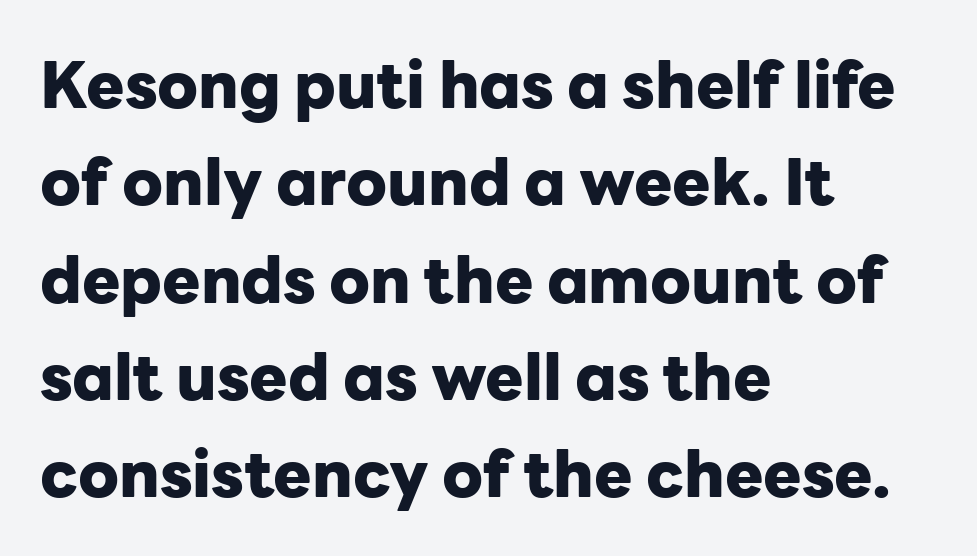
Q: Is the text bold? A: Yes.
Q: Is the text italic (slanted)? A: No, it is upright.
Q: Is the typeface a serif or a sans-serif typeface? A: Sans-serif.
Q: Is the text underlined? A: No.
Q: How is the paragraph aligned? A: Left-aligned.
Q: Is the spacing between letters normal or unusually wide? A: Normal.
Q: Is the spacing between lines tight, normal or loose? A: Normal.
Q: Width (condensed, normal, or wide)? A: Normal.
Q: Stroke contrast? A: Low.
Q: x-height? A: Medium.
Q: Monospaced? A: No.
